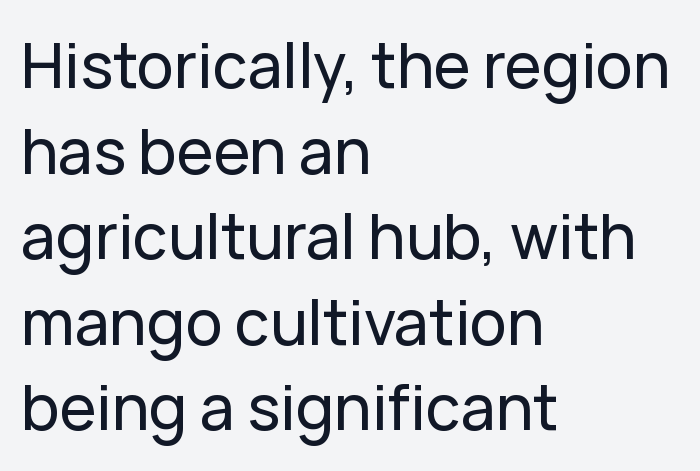
{"serif": "no", "italic": "no", "width": "normal", "stroke_contrast": "low", "x_height": "medium", "monospaced": "no", "underline": "no", "align": "left", "line_spacing": "normal", "line_spacing_ratio": 1.38, "letter_spacing": "normal", "letter_spacing_em": 0.0, "glyph_px": 62}
